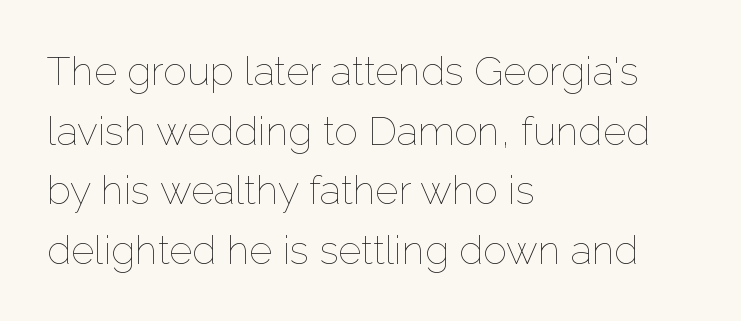
{"italic": "no", "bold": "no", "weight": "thin", "width": "normal", "stroke_contrast": "low", "x_height": "medium", "monospaced": "no", "underline": "no", "align": "left", "line_spacing": "normal", "line_spacing_ratio": 1.49, "letter_spacing": "normal", "letter_spacing_em": 0.0, "glyph_px": 40}
